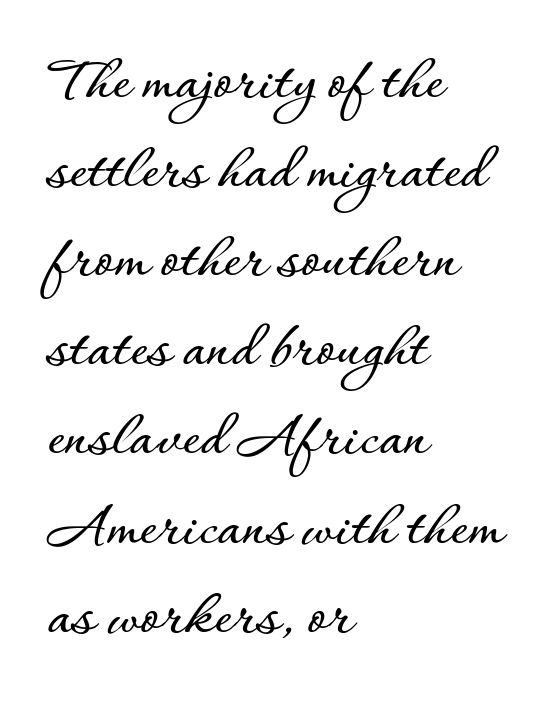
{"width": "normal", "stroke_contrast": "low", "x_height": "small", "monospaced": "no", "underline": "no", "align": "left", "line_spacing": "normal", "line_spacing_ratio": 1.33, "letter_spacing": "normal", "letter_spacing_em": 0.0, "glyph_px": 67}
